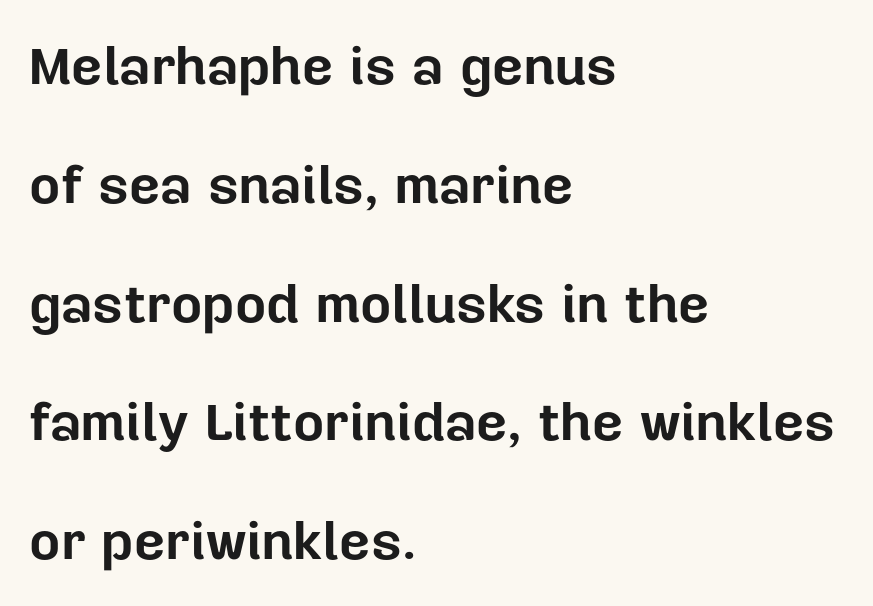
{"serif": "no", "italic": "no", "bold": "yes", "weight": "bold", "width": "normal", "stroke_contrast": "low", "x_height": "medium", "monospaced": "no", "underline": "no", "align": "left", "line_spacing": "loose", "line_spacing_ratio": 2.2, "letter_spacing": "normal", "letter_spacing_em": 0.0, "glyph_px": 54}
